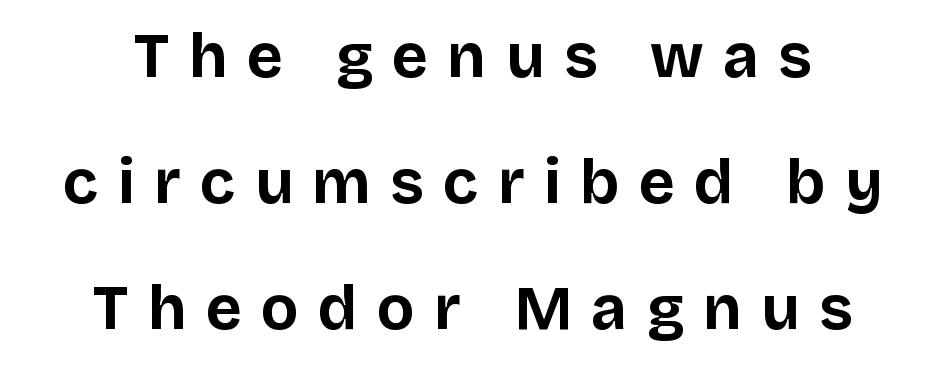
Q: Is the text bold? A: Yes.
Q: Is the text italic (slanted)? A: No, it is upright.
Q: Is the typeface a serif or a sans-serif typeface? A: Sans-serif.
Q: Is the text underlined? A: No.
Q: How is the paragraph aligned? A: Centered.
Q: Is the spacing between letters normal or unusually wide? A: Unusually wide.
Q: Is the spacing between lines tight, normal or loose? A: Loose.
Q: Width (condensed, normal, or wide)? A: Normal.
Q: Stroke contrast? A: Low.
Q: x-height? A: Large.
Q: Monospaced? A: No.
